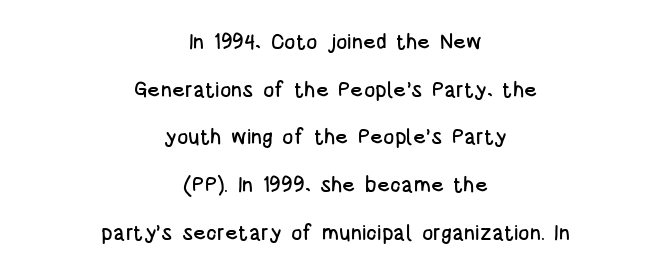
These lines were composed using upright roman letters. A student would call this center alignment; a typographer would say set centered. The zone under the glyphs is completely vacant. Characters follow at the spacing the type designer built in. Rows of type keep a wide berth in the vertical direction.
